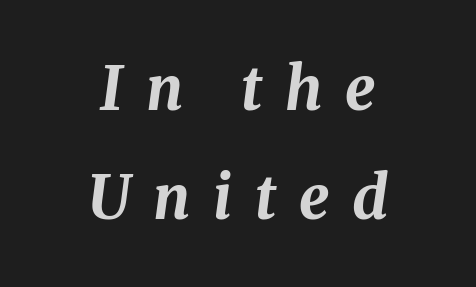
{"italic": "yes", "lean": "right", "slant_degrees": 8, "bold": "yes", "weight": "bold", "width": "normal", "stroke_contrast": "medium", "x_height": "medium", "monospaced": "no", "underline": "no", "align": "center", "line_spacing_ratio": 1.82, "letter_spacing": "wide", "letter_spacing_em": 0.38, "glyph_px": 60}
